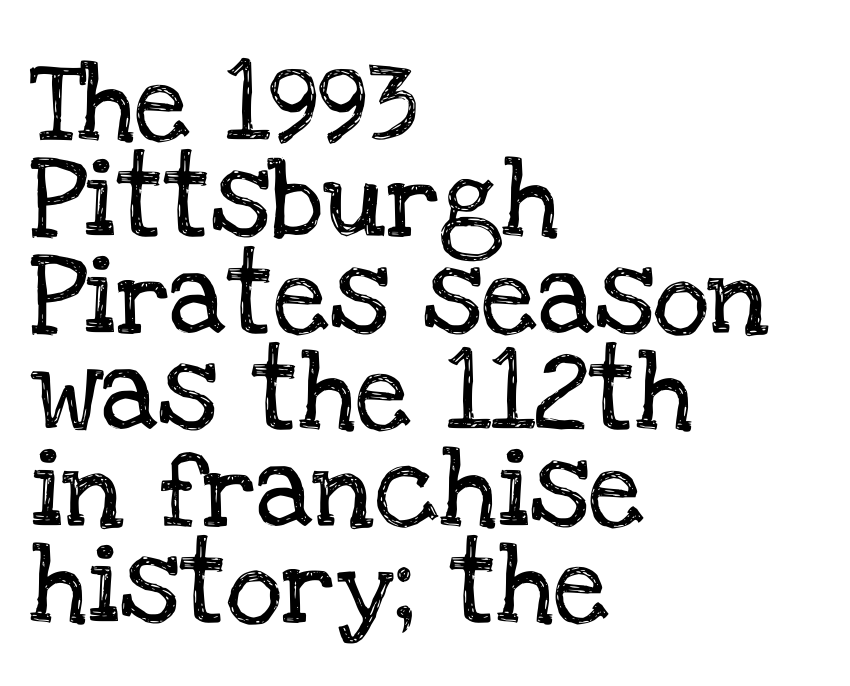
The image shows 79 px serif type, upright; set left-aligned, line spacing 1.22x, normal letter spacing, not underlined; low stroke contrast and a large x-height.
